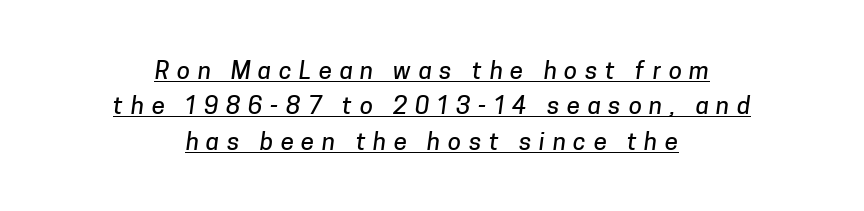
{"underline": "yes", "align": "center", "line_spacing": "normal", "line_spacing_ratio": 1.47, "letter_spacing": "wide", "letter_spacing_em": 0.32, "glyph_px": 24}
